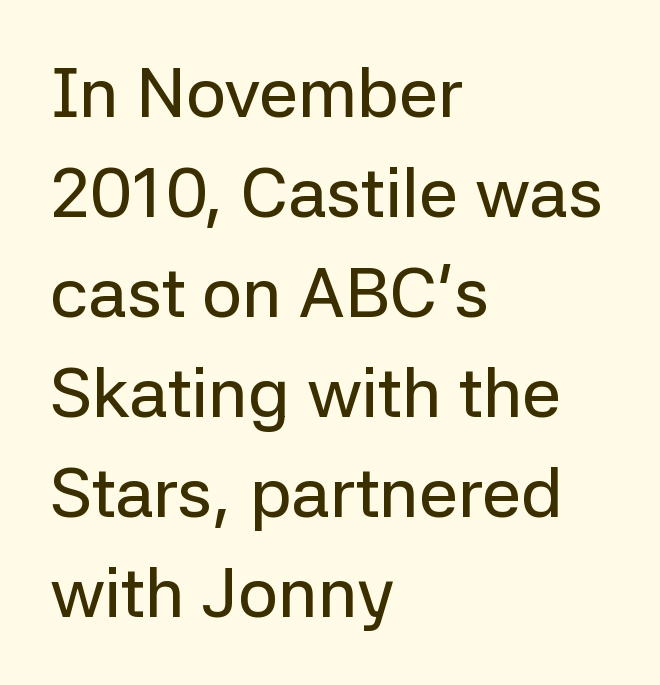
{"serif": "no", "italic": "no", "width": "normal", "stroke_contrast": "low", "x_height": "medium", "monospaced": "no", "underline": "no", "align": "left", "line_spacing": "normal", "line_spacing_ratio": 1.43, "letter_spacing": "normal", "letter_spacing_em": 0.0, "glyph_px": 70}
